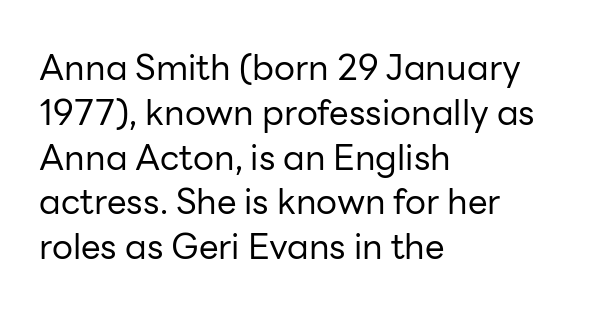
{"serif": "no", "italic": "no", "bold": "no", "weight": "regular", "width": "normal", "stroke_contrast": "low", "x_height": "medium", "monospaced": "no", "underline": "no", "align": "left", "line_spacing": "normal", "line_spacing_ratio": 1.28, "letter_spacing": "normal", "letter_spacing_em": 0.0, "glyph_px": 35}
